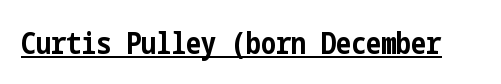
Q: Is the text bold? A: Yes.
Q: Is the text italic (slanted)? A: No, it is upright.
Q: Is the typeface a serif or a sans-serif typeface? A: Sans-serif.
Q: Is the text underlined? A: Yes.
Q: Is the spacing between letters normal or unusually wide? A: Normal.
Q: Width (condensed, normal, or wide)? A: Condensed.
Q: Stroke contrast? A: Low.
Q: x-height? A: Medium.
